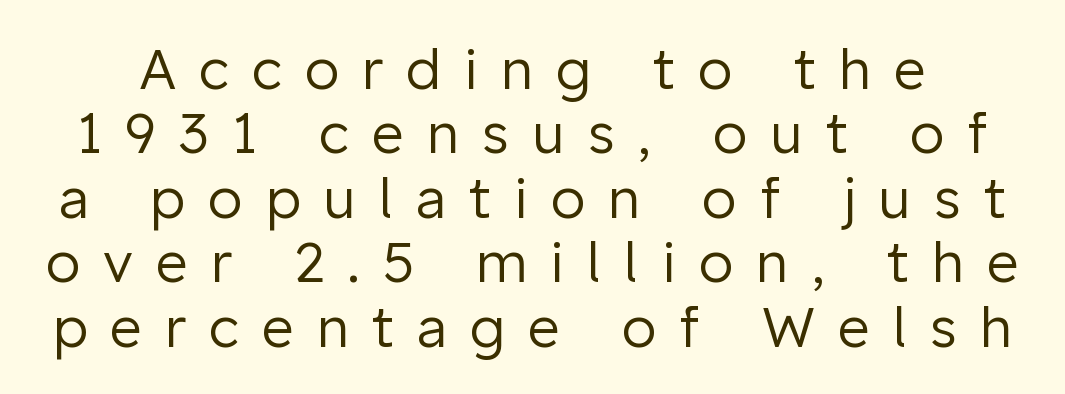
Leading is clearly below the norm, producing a dense column. Descenders are the only things crossing below the line. In terms of letterspacing, this is a distinctly airy, spread setting. The letterforms sit at book weight or below. You could not count columns in this text — the font is proportionally spaced.
